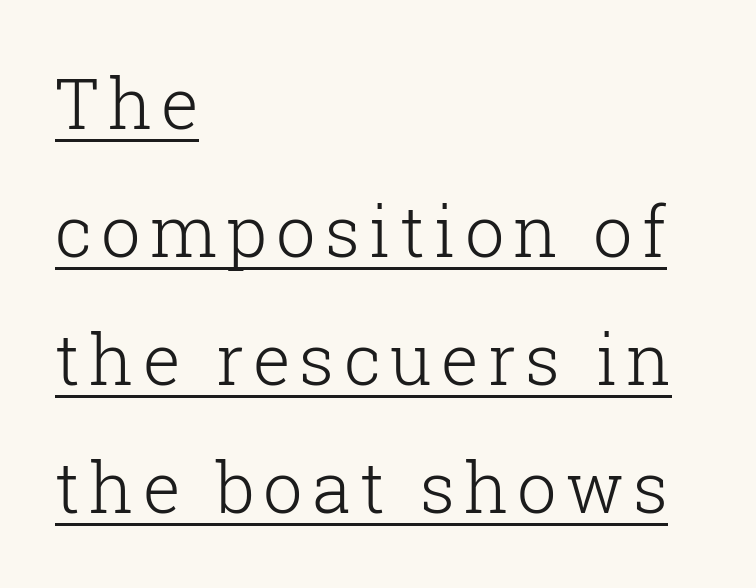
The cut favours lightness, reaching ordinary text weight at its darkest. The font's upright variant was chosen for this text. The ragged edge is on the right, which tells us the setting is flush left. Think of a printed novel: that variable character pitch is what you see here.
